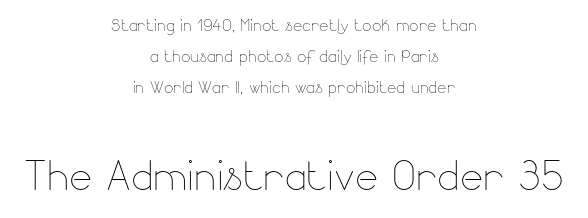
Q: Is the text bold? A: No.
Q: Is the text italic (slanted)? A: No, it is upright.
Q: Is the text underlined? A: No.
Q: How is the paragraph aligned? A: Centered.
Q: Is the spacing between letters normal or unusually wide? A: Normal.
Q: Is the spacing between lines tight, normal or loose? A: Normal.
Q: Which block of text is set in a larger size, the first (top) or the second (bottom)? A: The second (bottom) one.
Q: Width (condensed, normal, or wide)? A: Normal.
Q: Stroke contrast? A: Low.
Q: x-height? A: Small.
Q: Monospaced? A: No.
